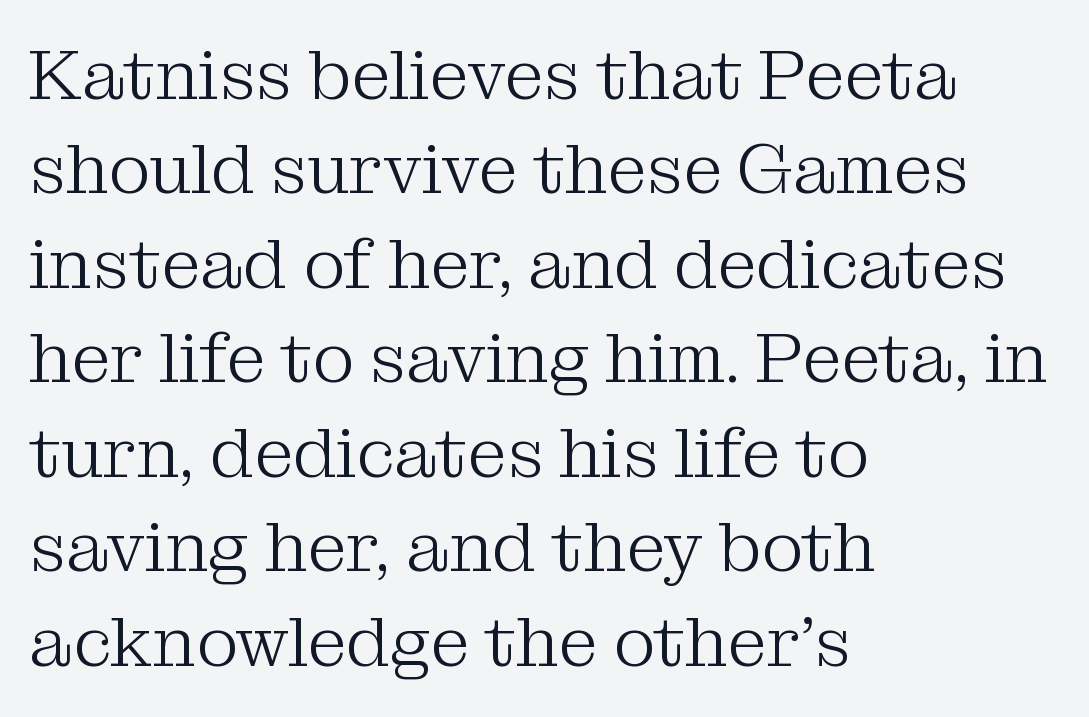
Q: Is the text bold? A: No.
Q: Is the text italic (slanted)? A: No, it is upright.
Q: Is the typeface a serif or a sans-serif typeface? A: Serif.
Q: Is the text underlined? A: No.
Q: How is the paragraph aligned? A: Left-aligned.
Q: Is the spacing between letters normal or unusually wide? A: Normal.
Q: Is the spacing between lines tight, normal or loose? A: Normal.
Q: Width (condensed, normal, or wide)? A: Normal.
Q: Stroke contrast? A: Medium.
Q: x-height? A: Medium.
Q: Monospaced? A: No.
